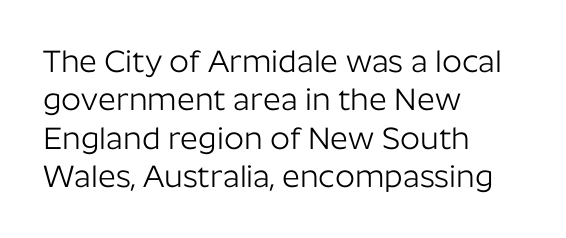
Q: Is the text bold? A: No.
Q: Is the text italic (slanted)? A: No, it is upright.
Q: Is the typeface a serif or a sans-serif typeface? A: Sans-serif.
Q: Is the text underlined? A: No.
Q: How is the paragraph aligned? A: Left-aligned.
Q: Is the spacing between letters normal or unusually wide? A: Normal.
Q: Width (condensed, normal, or wide)? A: Normal.
Q: Stroke contrast? A: Low.
Q: x-height? A: Medium.
Q: Monospaced? A: No.
